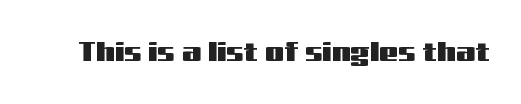
Q: Is the text italic (slanted)? A: No, it is upright.
Q: Is the text underlined? A: No.
Q: Is the spacing between letters normal or unusually wide? A: Normal.
